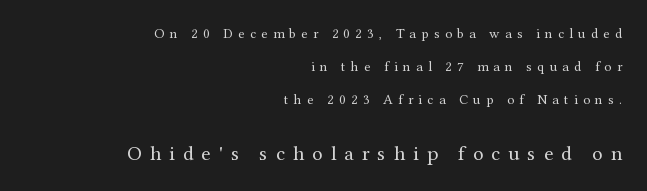
Think standard paragraph weight, or any step lighter than that. The rendering uses a large line-height, opening up the rows. The letters are spread apart with noticeably loose tracking. Type without underlining. The letters in the lower block stand taller than those in the block above. The lines are quadded right.
